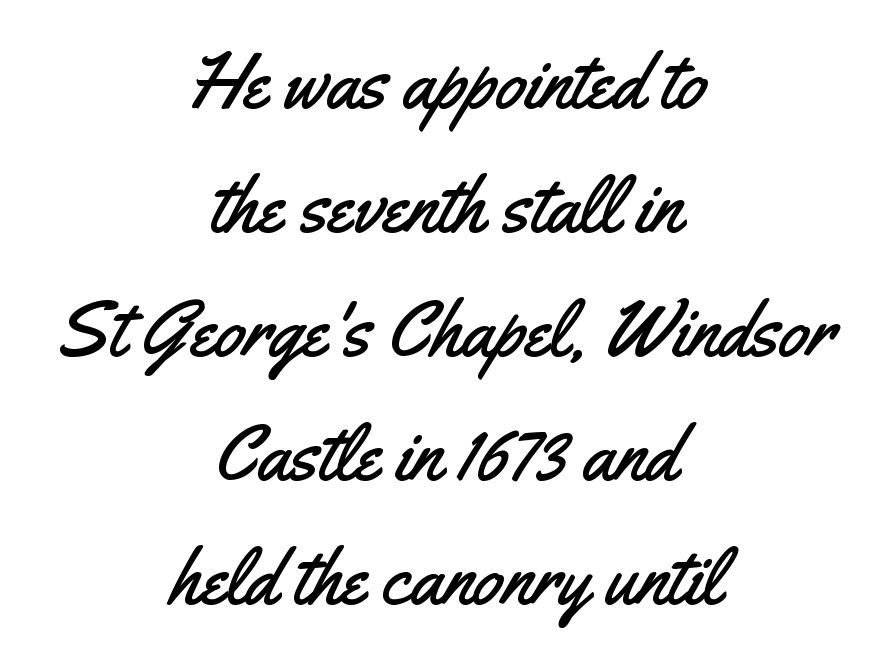
The image shows 78 px condensed sans-serif type; set centered, normal line spacing (1.59x), normal letter spacing, not underlined; medium stroke contrast and a small x-height.
